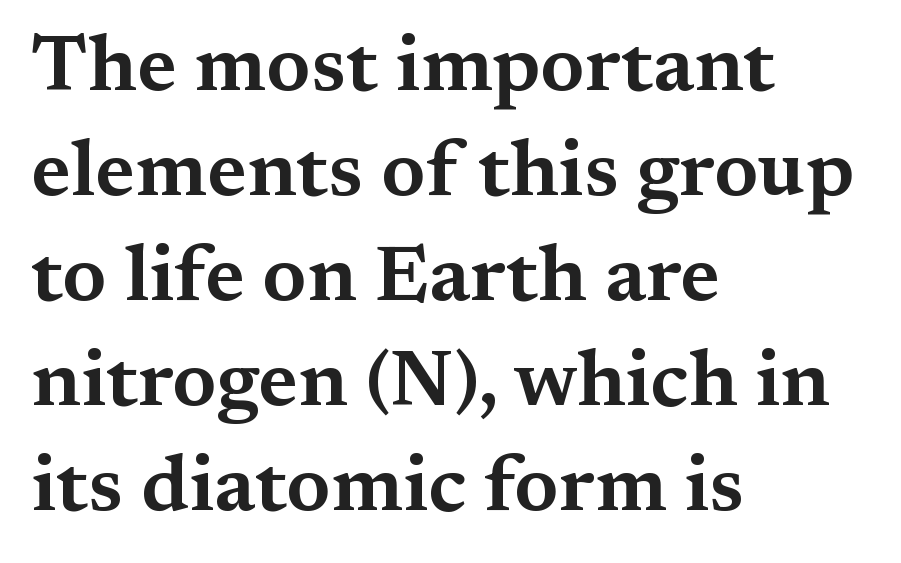
{"serif": "yes", "italic": "no", "width": "wide", "stroke_contrast": "medium", "x_height": "medium", "monospaced": "no", "underline": "no", "align": "left", "line_spacing": "normal", "line_spacing_ratio": 1.33, "letter_spacing": "normal", "letter_spacing_em": 0.0, "glyph_px": 79}
